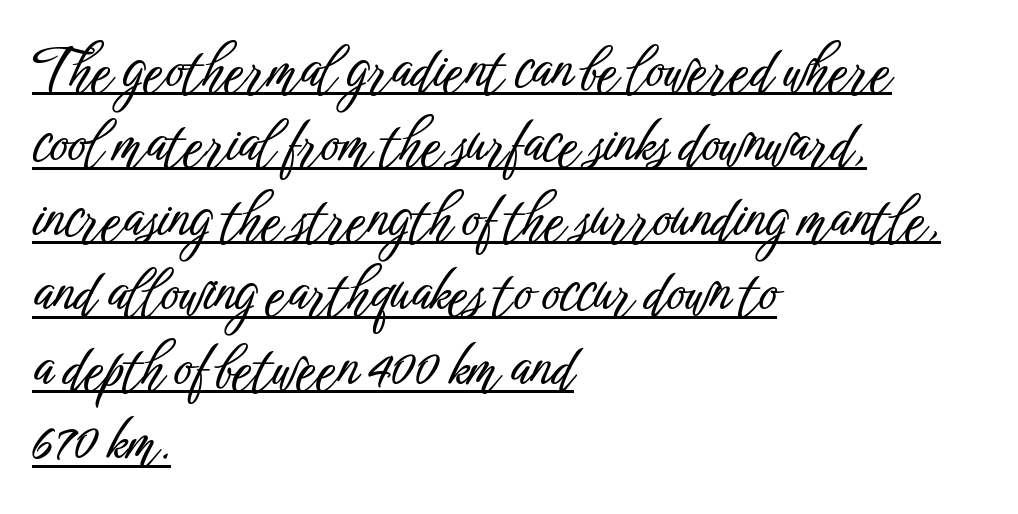
The image shows 56 px condensed sans-serif type; set left-aligned, normal line spacing (1.33x), normal letter spacing, underlined; low stroke contrast and a medium x-height.
